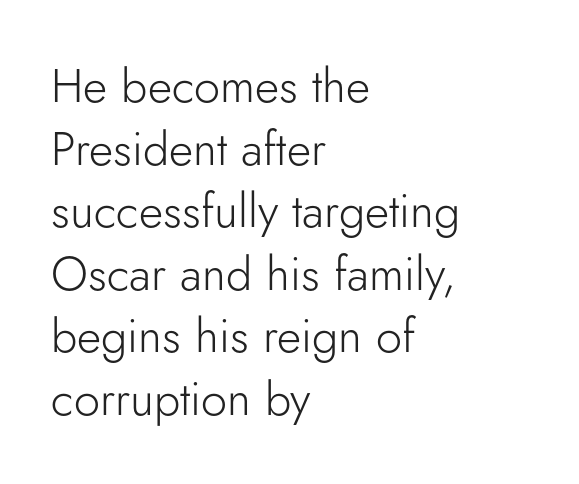
The image shows 47 px light sans-serif type, upright; set left-aligned, normal line spacing (1.33x), normal letter spacing, not underlined; low stroke contrast and a small x-height.
